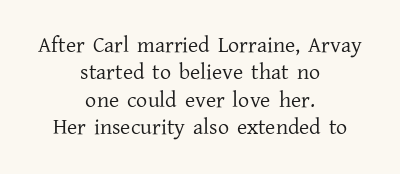
Q: Is the text bold? A: No.
Q: Is the text italic (slanted)? A: No, it is upright.
Q: Is the text underlined? A: No.
Q: How is the paragraph aligned? A: Centered.
Q: Is the spacing between letters normal or unusually wide? A: Normal.
Q: Is the spacing between lines tight, normal or loose? A: Normal.
